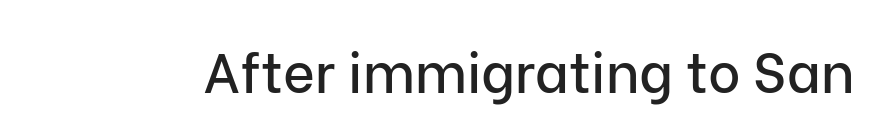
{"serif": "no", "italic": "no", "width": "normal", "stroke_contrast": "low", "x_height": "medium", "monospaced": "no", "underline": "no", "letter_spacing": "normal", "letter_spacing_em": 0.0, "glyph_px": 55}
